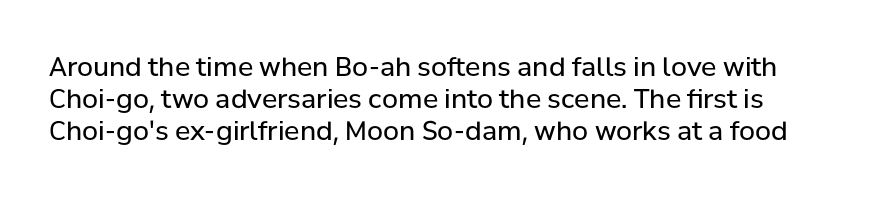
The image shows 26 px text type, upright; set line spacing 1.24x, normal letter spacing, not underlined.
